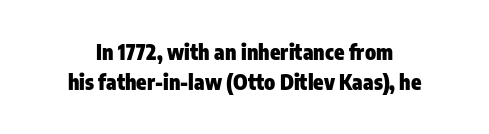
The image shows 21 px bold type, upright; set normal line spacing (1.43x), normal letter spacing, not underlined.
